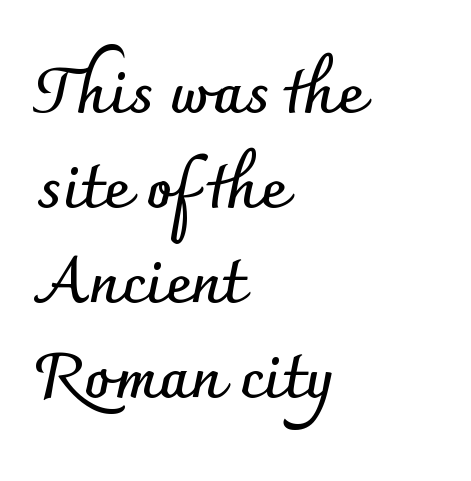
Look at the tracking — it's just the regular setting, nothing added. This rendering employs a face without finishing strokes, i.e., a sans-serif. Leading: standard. Heavy-handed strokes throughout: this text is bold. Note the varied advance widths — an 'i' is clearly narrower than an 'm'.
